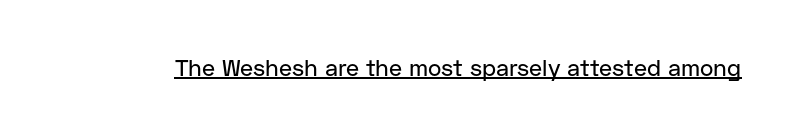
The image shows 23 px text type, upright; set normal letter spacing, underlined.
